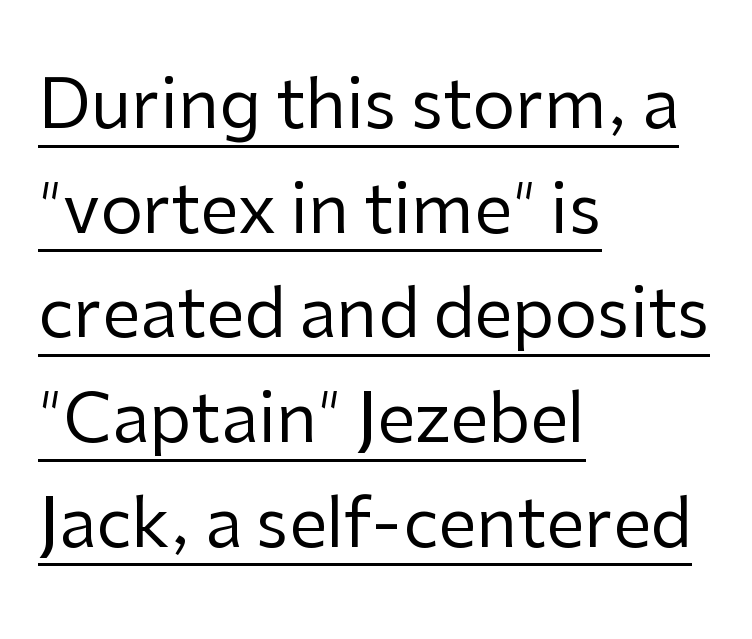
The lines are quadded left. The leading is moderate, giving the passage an even texture. The passage shown is typeset with a sans-serif family. A baseline rule has been typeset under these characters. Every character sits straight up, as roman type does. Do the characters align in a grid? No, the font is proportional.
